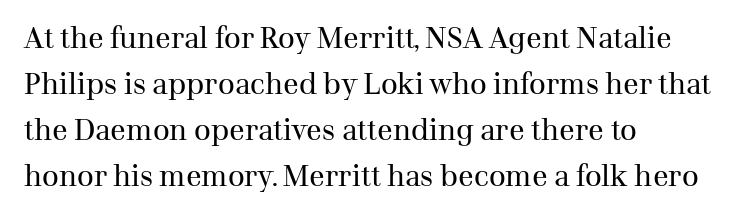
{"serif": "yes", "italic": "no", "bold": "no", "weight": "regular", "width": "normal", "stroke_contrast": "medium", "x_height": "medium", "monospaced": "no", "underline": "no", "align": "left", "line_spacing": "normal", "line_spacing_ratio": 1.59, "letter_spacing": "normal", "letter_spacing_em": 0.0, "glyph_px": 29}
